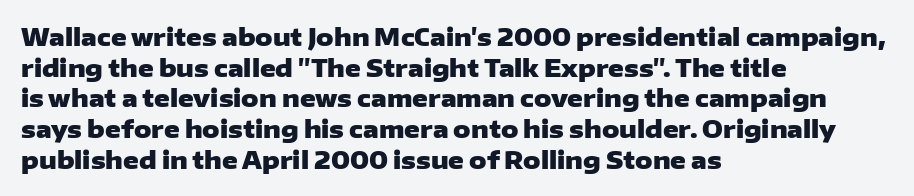
The image shows 24 px bold type, upright; set left-aligned, normal line spacing (1.28x), normal letter spacing, not underlined.
